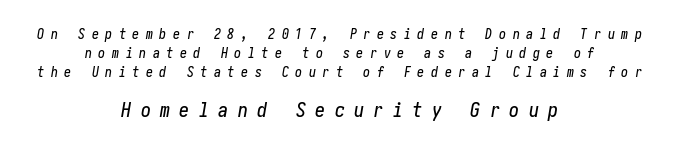
The image shows 20 px text type, italic (leaning right); set centered, normal line spacing (1.34x), unusually wide letter spacing (+0.47 em), not underlined; the second (bottom) block is 1.43x larger.
